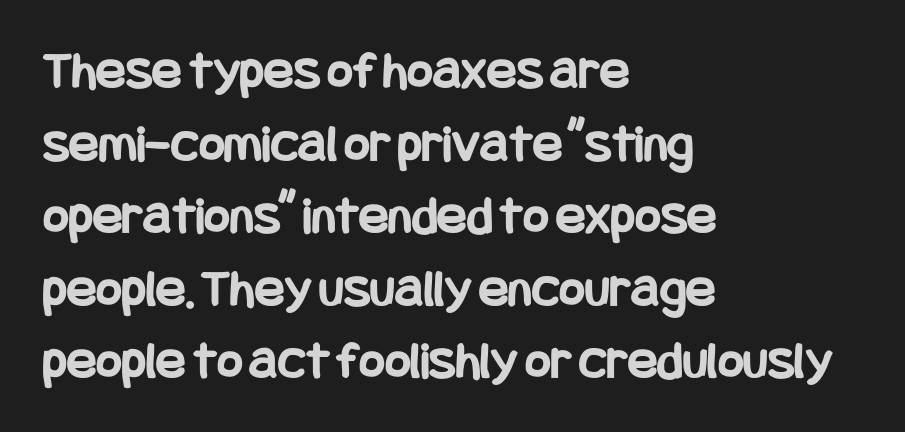
{"serif": "no", "italic": "no", "bold": "yes", "weight": "bold", "width": "condensed", "stroke_contrast": "low", "x_height": "large", "underline": "no", "align": "left", "line_spacing": "normal", "line_spacing_ratio": 1.32, "letter_spacing": "normal", "letter_spacing_em": 0.0, "glyph_px": 55}
